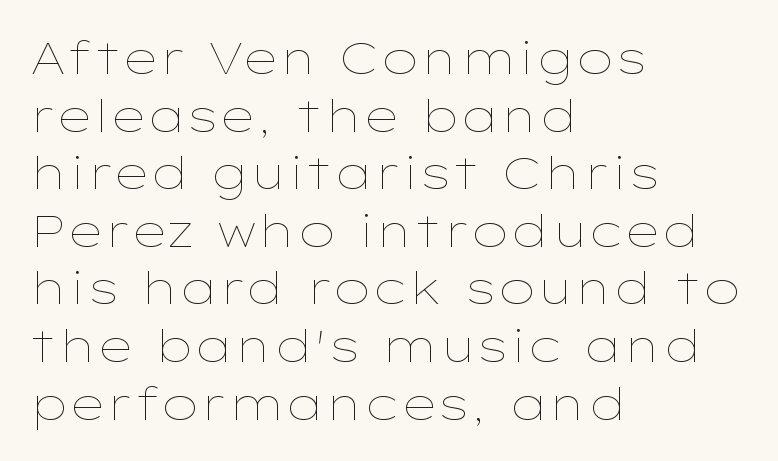
The image shows 45 px thin, wide type, upright; set left-aligned, normal line spacing (1.28x), normal letter spacing, not underlined; low stroke contrast and a medium x-height.
